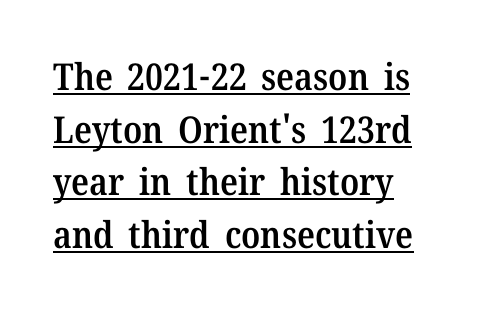
Moderately thickened strokes mark this as semibold type. The line-height multiplier appears to be the usual default. The passage shown is underscored from start to finish. Look at the tracking — it's just the regular setting, nothing added. Each letter keeps its own natural width here, so spacing adapts to shape.
